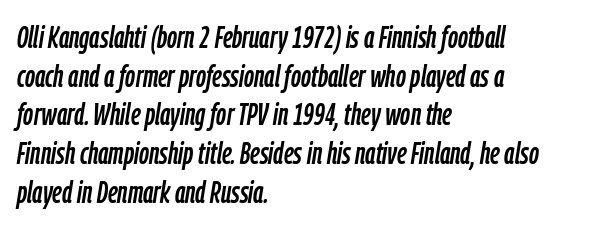
Q: Is the text italic (slanted)? A: Yes, it leans right by about 9 degrees.
Q: Is the text underlined? A: No.
Q: How is the paragraph aligned? A: Left-aligned.
Q: Is the spacing between letters normal or unusually wide? A: Normal.
Q: Is the spacing between lines tight, normal or loose? A: Normal.
Q: Width (condensed, normal, or wide)? A: Condensed.
Q: Stroke contrast? A: Low.
Q: x-height? A: Medium.
Q: Monospaced? A: No.
